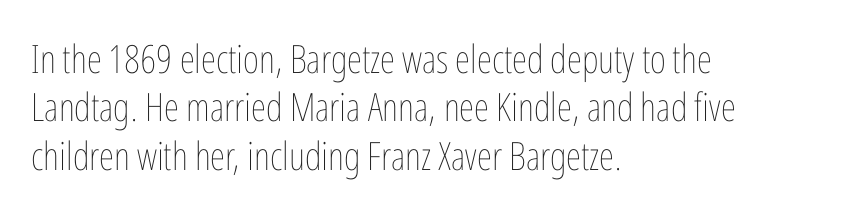
Q: Is the text bold? A: No.
Q: Is the text italic (slanted)? A: No, it is upright.
Q: Is the text underlined? A: No.
Q: How is the paragraph aligned? A: Left-aligned.
Q: Is the spacing between letters normal or unusually wide? A: Normal.
Q: Width (condensed, normal, or wide)? A: Condensed.
Q: Stroke contrast? A: Low.
Q: x-height? A: Medium.
Q: Monospaced? A: No.
